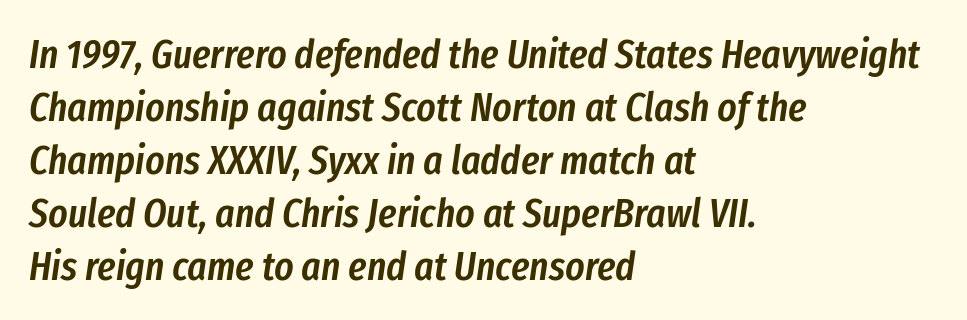
Normally led — the rows are evenly, conventionally spaced. On the weight axis this lands at semibold, roughly 600. Looks like regular typesetting: each glyph gets only the width it needs. There's an unmistakable incline to the writing here.
